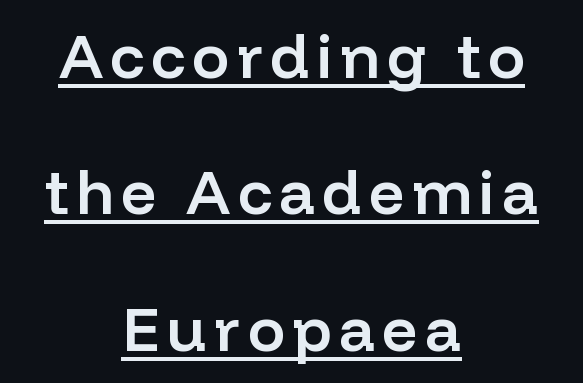
The image shows 62 px semibold sans-serif type, upright; set centered, loose line spacing (2.2x), underlined; low stroke contrast and a medium x-height.
